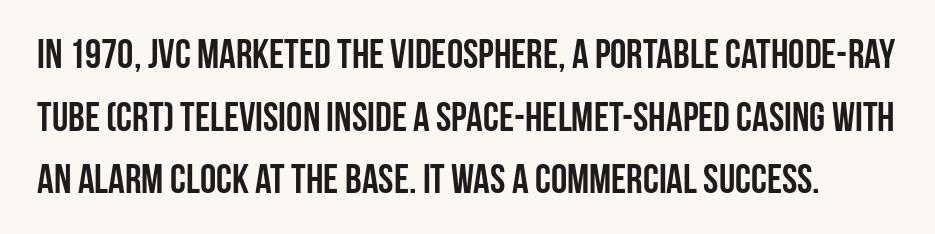
Typesetter's note: full bold, strokes at maximum text heaviness. The gaps between neighbouring characters are ordinary and unremarkable. Decoration check: the copy has no underline. The lettering stays uniformly vertical, giving the passage a roman look. The typeface chosen for these lines omits serifs.
